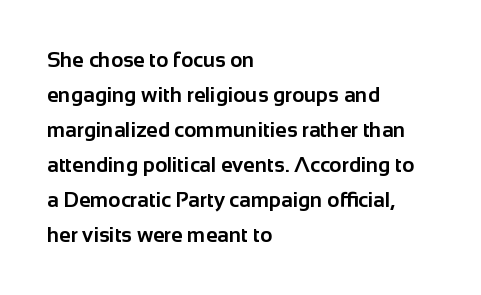
The passage shown stacks its lines at a standard gap. Each row of text sits above clean, open space. The tracking reads as untouched default to a designer's eye. Short and long lines alike share a common starting point at left. Posture: straight, roman, zero tilt.
